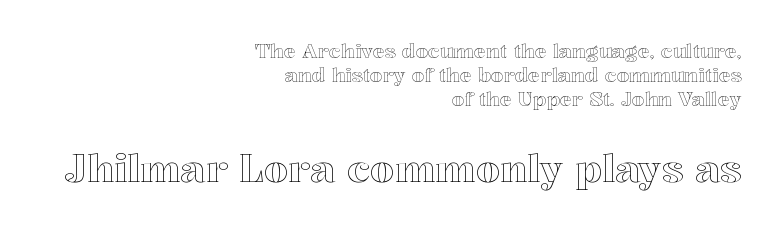
Type size steps up from the first block to the second. Ascenders rise straight up at ninety degrees. Check the space under the baseline: it is left empty. There is no visible air inserted between adjacent glyphs.
